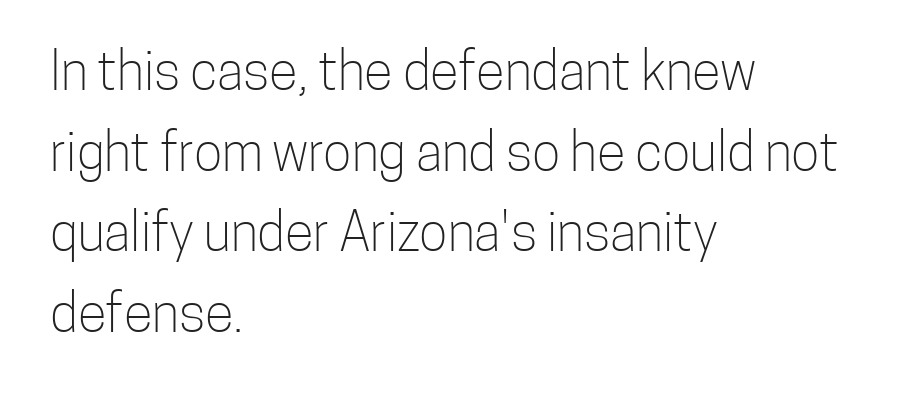
Q: Is the text bold? A: No.
Q: Is the text italic (slanted)? A: No, it is upright.
Q: Is the typeface a serif or a sans-serif typeface? A: Sans-serif.
Q: Is the text underlined? A: No.
Q: How is the paragraph aligned? A: Left-aligned.
Q: Is the spacing between letters normal or unusually wide? A: Normal.
Q: Is the spacing between lines tight, normal or loose? A: Normal.
Q: Width (condensed, normal, or wide)? A: Condensed.
Q: Stroke contrast? A: Low.
Q: x-height? A: Medium.
Q: Monospaced? A: No.
